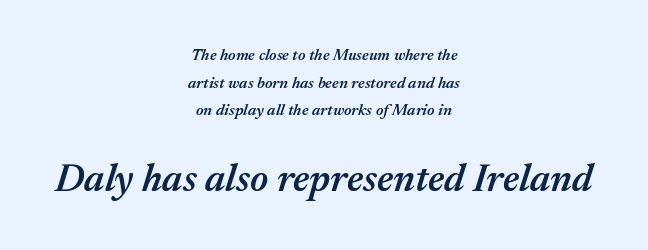
A typesetter would call this proportional, since set widths differ per character. The rag falls on both sides of this text block equally. Stroke thickness is moderately raised; the sample reads as semibold. The space directly below the letters is spotless. The horizontal fit of the characters is conventional and even.
